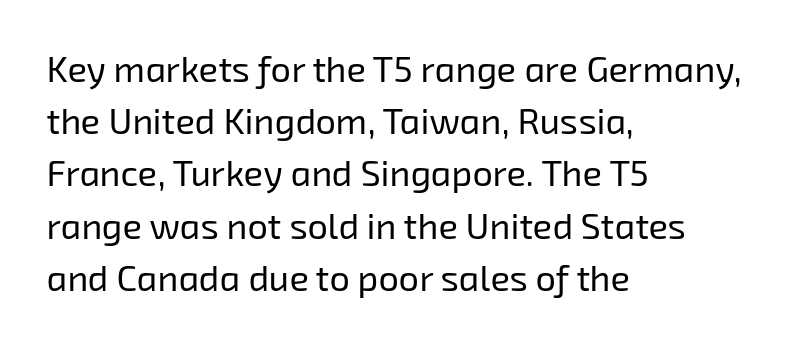
One glance says typical: line gaps are just what's usual. Compared with a typical body face, this is equally light or lighter still. Every row of glyphs begins at an identical x-position on the left. Observe the ordinary spacing: letters are neighbours, not strangers. These lines are rendered in a variable-pitch font.
